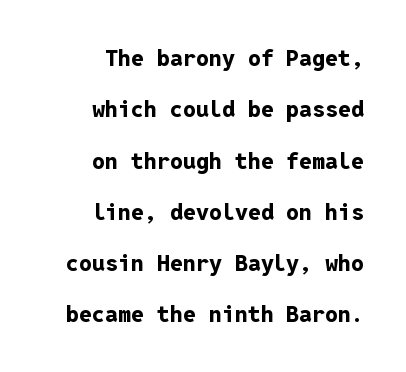
Reading down the column, the eye jumps a long way to each next line. The zone under the glyphs is completely vacant. You'd pick this weight for a headline — it's a proper bold. Notice how the stems are strictly vertical — no italics here. Honestly, the letter spacing is just normal — you wouldn't notice it.
